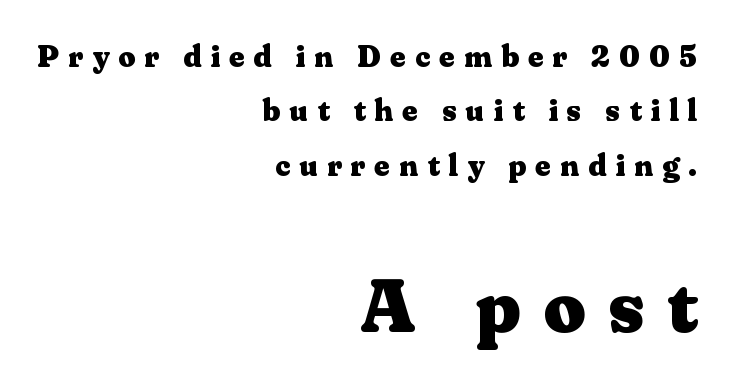
The image shows 74 px heavy, wide serif type, upright; set right-aligned, line spacing 1.81x, unusually wide letter spacing (+0.3 em), not underlined; the second (bottom) block is 2.47x larger; medium stroke contrast and a medium x-height.
